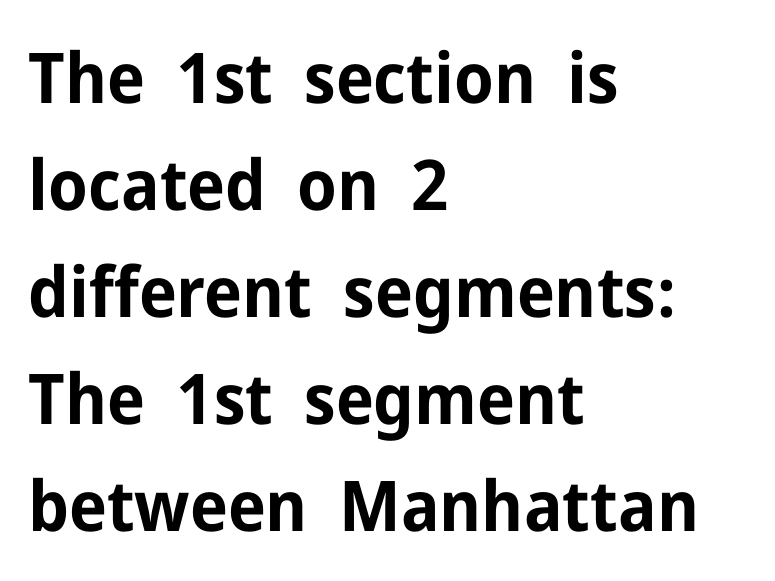
Q: Is the text bold? A: Yes.
Q: Is the text italic (slanted)? A: No, it is upright.
Q: Is the typeface a serif or a sans-serif typeface? A: Sans-serif.
Q: Is the text underlined? A: No.
Q: How is the paragraph aligned? A: Left-aligned.
Q: Is the spacing between letters normal or unusually wide? A: Normal.
Q: Is the spacing between lines tight, normal or loose? A: Normal.
Q: Width (condensed, normal, or wide)? A: Normal.
Q: Stroke contrast? A: Low.
Q: x-height? A: Medium.
Q: Monospaced? A: No.
